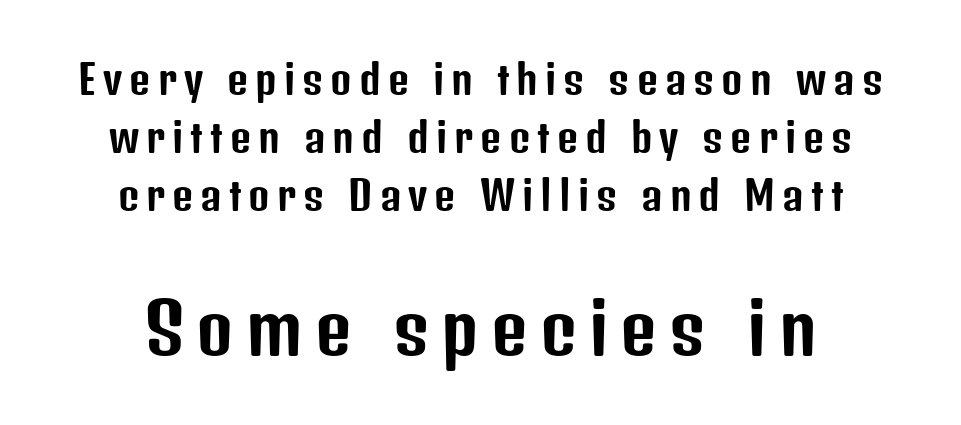
{"serif": "no", "italic": "no", "width": "condensed", "stroke_contrast": "low", "x_height": "medium", "monospaced": "no", "underline": "no", "align": "center", "line_spacing": "normal", "line_spacing_ratio": 1.41, "larger_block": "second", "size_ratio": 1.73, "glyph_px": 71}
